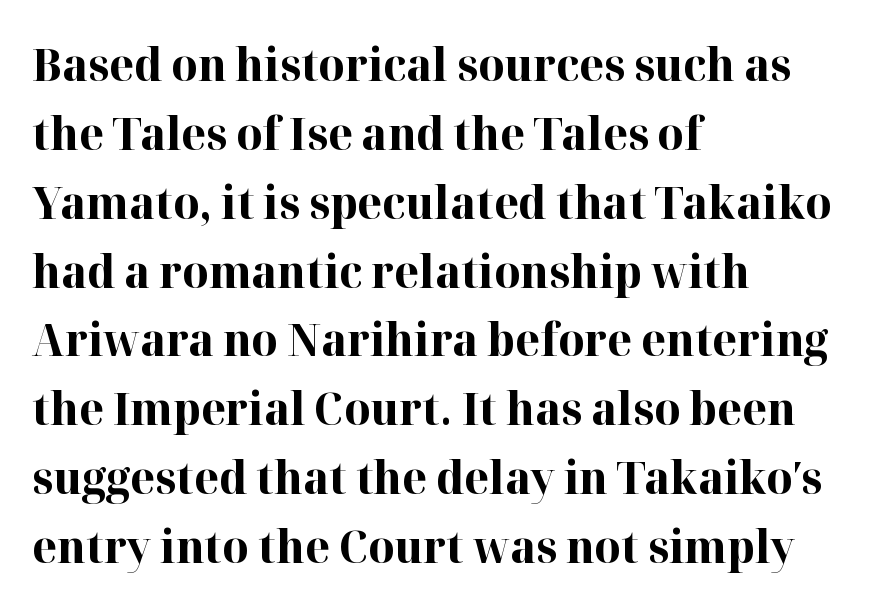
{"serif": "yes", "italic": "no", "bold": "yes", "weight": "bold", "width": "normal", "stroke_contrast": "high", "x_height": "medium", "monospaced": "no", "underline": "no", "align": "left", "line_spacing": "normal", "line_spacing_ratio": 1.53, "letter_spacing": "normal", "letter_spacing_em": 0.0, "glyph_px": 45}
